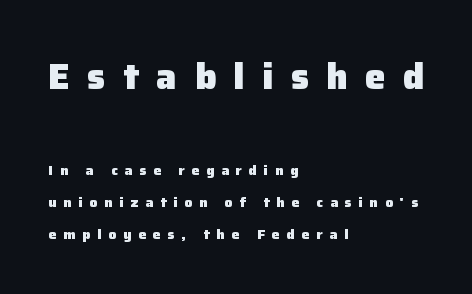
Q: Is the text bold? A: Yes.
Q: Is the text italic (slanted)? A: No, it is upright.
Q: Is the typeface a serif or a sans-serif typeface? A: Sans-serif.
Q: Is the text underlined? A: No.
Q: How is the paragraph aligned? A: Left-aligned.
Q: Is the spacing between letters normal or unusually wide? A: Unusually wide.
Q: Is the spacing between lines tight, normal or loose? A: Loose.
Q: Which block of text is set in a larger size, the first (top) or the second (bottom)? A: The first (top) one.
Q: Width (condensed, normal, or wide)? A: Normal.
Q: Stroke contrast? A: Low.
Q: x-height? A: Medium.
Q: Monospaced? A: No.
